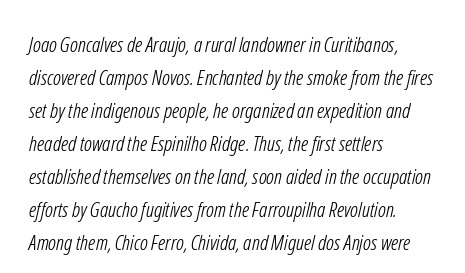
The image shows 21 px text type; set left-aligned, normal line spacing (1.57x), normal letter spacing, not underlined.
